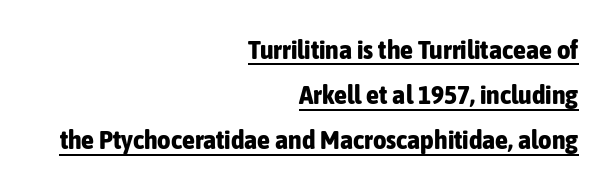
The image shows 26 px bold type, upright; set right-aligned, line spacing 1.74x, normal letter spacing, underlined.
